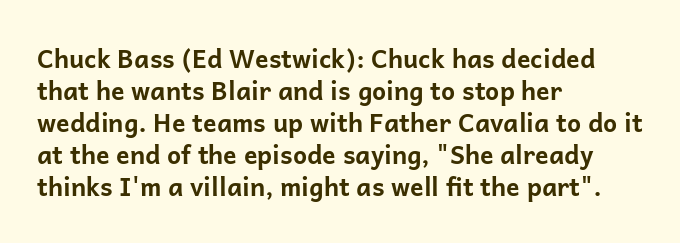
The image shows 25 px bold type, upright; set left-aligned, normal line spacing (1.28x), normal letter spacing, not underlined.
